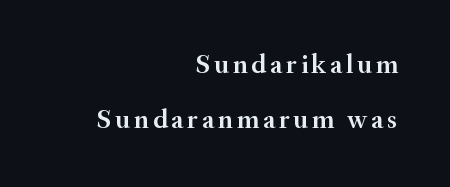
Q: Is the text bold? A: Semi-bold.
Q: Is the text italic (slanted)? A: No, it is upright.
Q: Is the text underlined? A: No.
Q: How is the paragraph aligned? A: Right-aligned.
Q: Is the spacing between lines tight, normal or loose? A: Loose.
